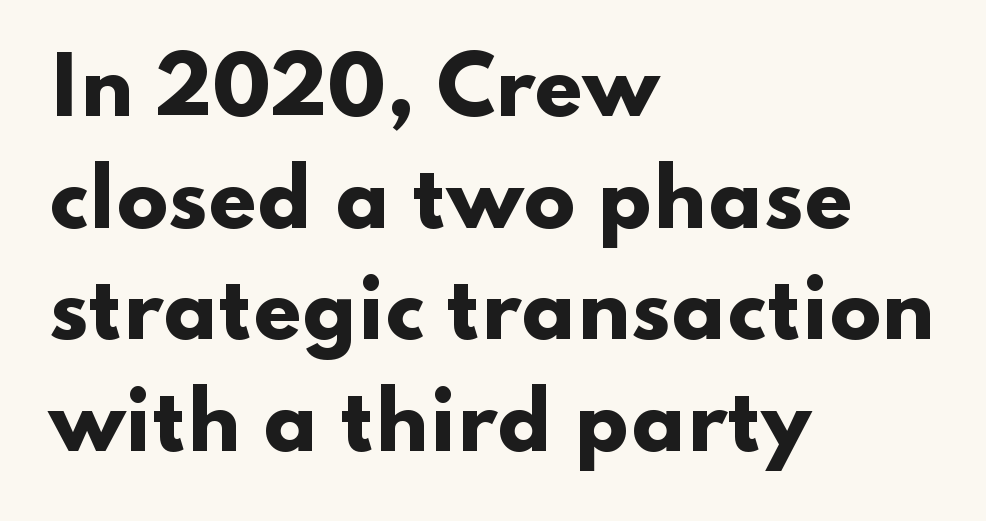
Q: Is the text bold? A: Yes.
Q: Is the text italic (slanted)? A: No, it is upright.
Q: Is the typeface a serif or a sans-serif typeface? A: Sans-serif.
Q: Is the text underlined? A: No.
Q: How is the paragraph aligned? A: Left-aligned.
Q: Is the spacing between letters normal or unusually wide? A: Normal.
Q: Is the spacing between lines tight, normal or loose? A: Normal.
Q: Width (condensed, normal, or wide)? A: Wide.
Q: Stroke contrast? A: Low.
Q: x-height? A: Small.
Q: Monospaced? A: No.
